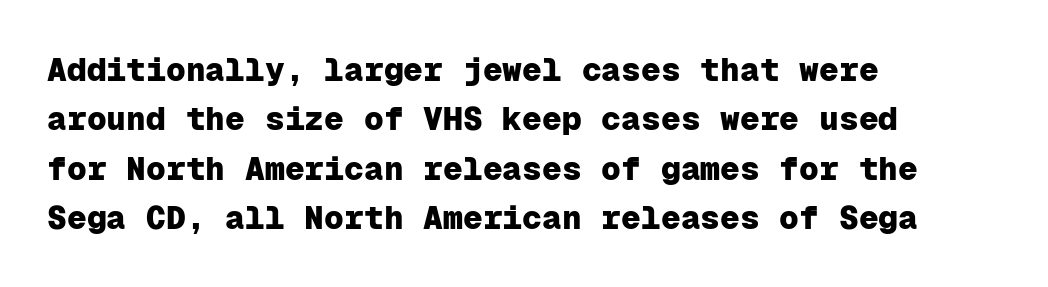
Looks like terminal output: every glyph gets an equal slot. A typesetter would mark this as roman, not italic. The passage is arranged the way most books set body copy — flush left. Descenders hang freely into open space. How are the letters spaced? Ordinarily, with no added tracking. Are there feet on the stems? There aren't — it's a sans.
